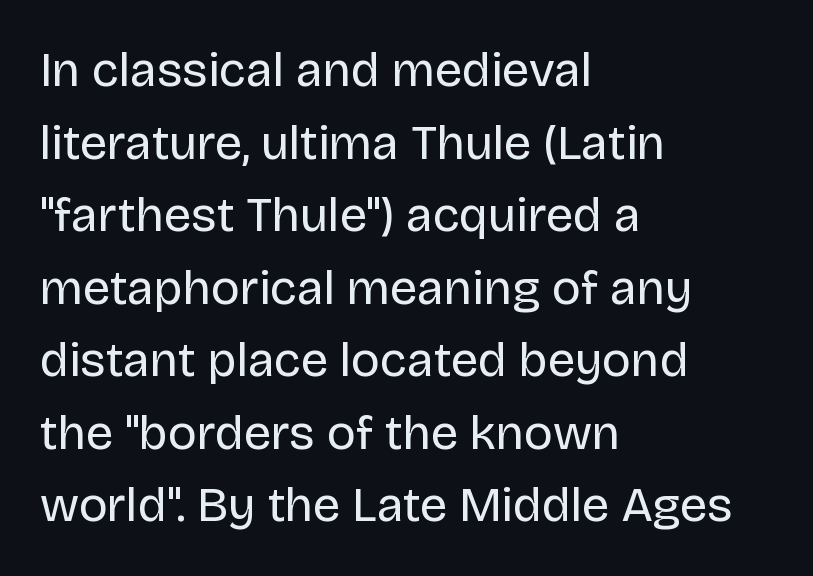
{"serif": "no", "italic": "no", "bold": "no", "weight": "regular", "width": "normal", "stroke_contrast": "low", "x_height": "large", "monospaced": "no", "underline": "no", "align": "left", "line_spacing": "normal", "line_spacing_ratio": 1.48, "letter_spacing": "normal", "letter_spacing_em": 0.0, "glyph_px": 49}
